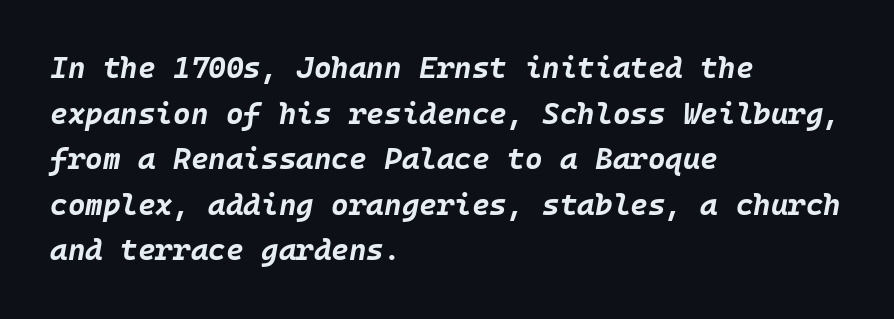
Q: Is the text bold? A: Yes.
Q: Is the text italic (slanted)? A: Yes, it leans right by about 10 degrees.
Q: Is the text underlined? A: No.
Q: How is the paragraph aligned? A: Left-aligned.
Q: Is the spacing between letters normal or unusually wide? A: Normal.
Q: Is the spacing between lines tight, normal or loose? A: Normal.
Q: Width (condensed, normal, or wide)? A: Normal.
Q: Stroke contrast? A: Low.
Q: x-height? A: Large.
